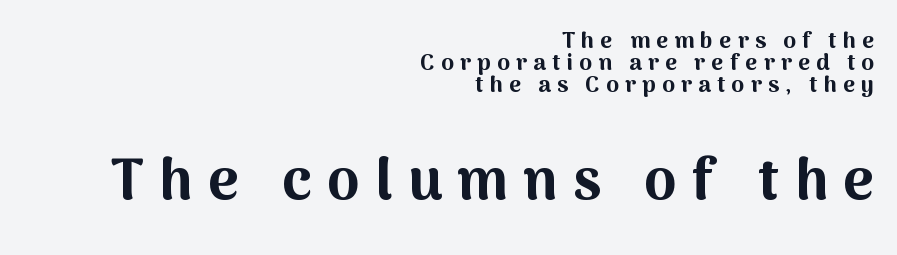
The rendering enlarges the type as you move from the upper chunk to the lower. Each word looks stretched out because of the extra space between its letters. Lines of text with bare space underneath. Weight check: bold — yes, fully. In terms of posture, this sample is upright. Observe the absence of serifs on each vertical stroke in this sample.
